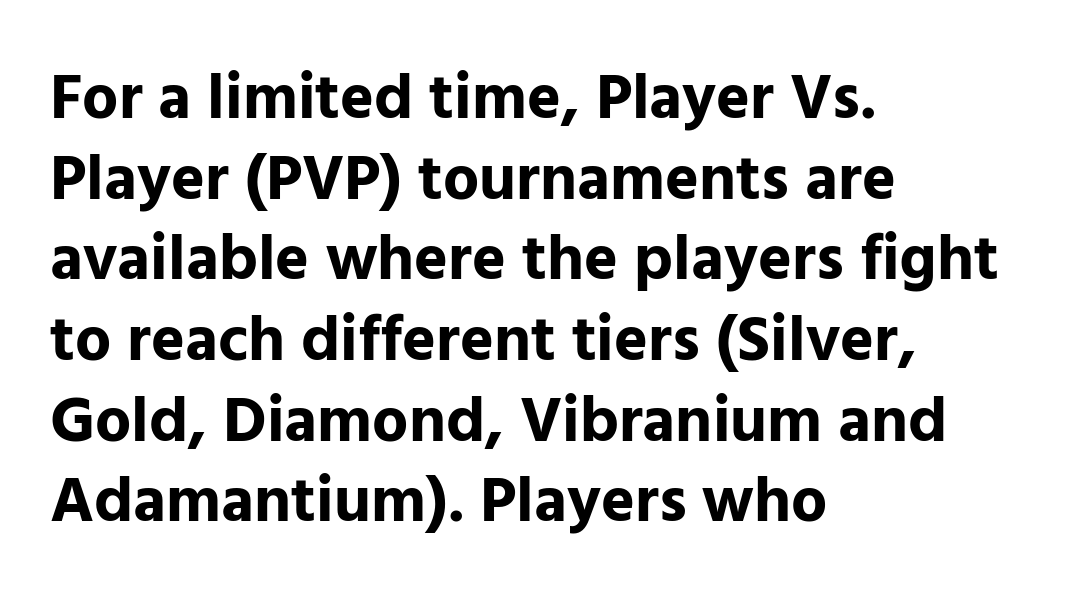
Q: Is the text bold? A: Yes.
Q: Is the text italic (slanted)? A: No, it is upright.
Q: Is the typeface a serif or a sans-serif typeface? A: Sans-serif.
Q: Is the text underlined? A: No.
Q: How is the paragraph aligned? A: Left-aligned.
Q: Is the spacing between letters normal or unusually wide? A: Normal.
Q: Is the spacing between lines tight, normal or loose? A: Normal.
Q: Width (condensed, normal, or wide)? A: Normal.
Q: Stroke contrast? A: Low.
Q: x-height? A: Medium.
Q: Monospaced? A: No.
